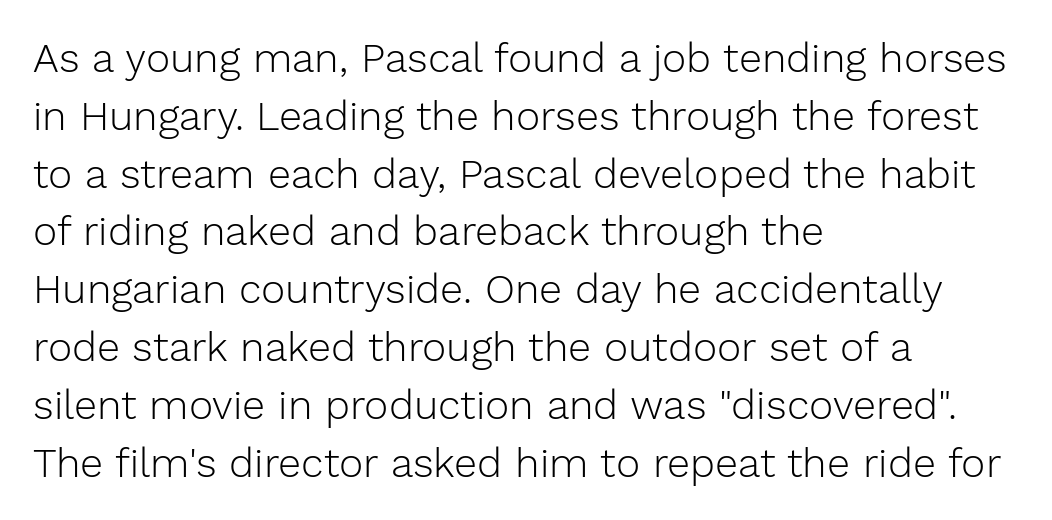
Q: Is the text bold? A: No.
Q: Is the text italic (slanted)? A: No, it is upright.
Q: Is the typeface a serif or a sans-serif typeface? A: Sans-serif.
Q: Is the text underlined? A: No.
Q: How is the paragraph aligned? A: Left-aligned.
Q: Is the spacing between letters normal or unusually wide? A: Normal.
Q: Is the spacing between lines tight, normal or loose? A: Normal.
Q: Width (condensed, normal, or wide)? A: Normal.
Q: Stroke contrast? A: Low.
Q: x-height? A: Medium.
Q: Monospaced? A: No.
